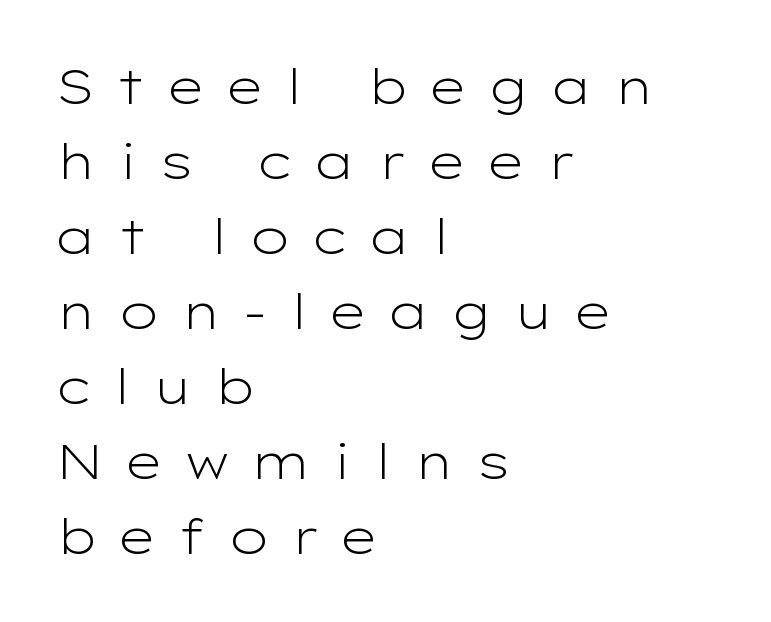
Q: Is the text bold? A: No.
Q: Is the text italic (slanted)? A: No, it is upright.
Q: Is the typeface a serif or a sans-serif typeface? A: Sans-serif.
Q: Is the text underlined? A: No.
Q: How is the paragraph aligned? A: Left-aligned.
Q: Is the spacing between letters normal or unusually wide? A: Unusually wide.
Q: Is the spacing between lines tight, normal or loose? A: Normal.
Q: Width (condensed, normal, or wide)? A: Wide.
Q: Stroke contrast? A: Low.
Q: x-height? A: Medium.
Q: Monospaced? A: No.
